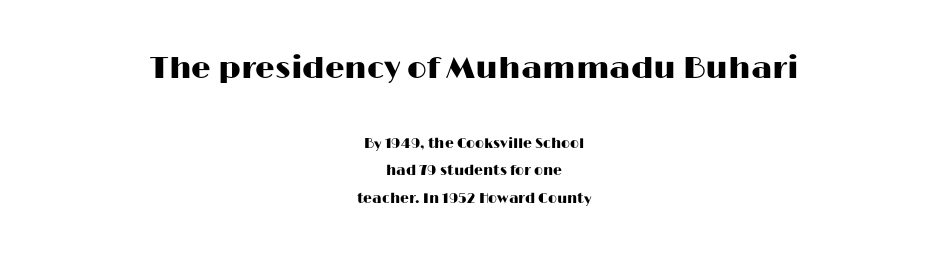
The letters advance in unequal steps, a hallmark of proportional type. These lines were composed using upright roman letters. You get the large type first, then a drop to smaller type. Standard letterfit; no display-style spreading of the glyphs. Has an underline been added? It has not. The typeface chosen for these lines omits serifs.
